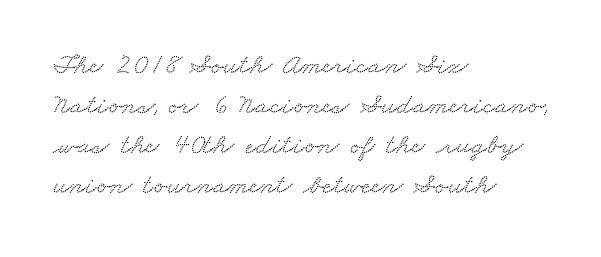
{"serif": "yes", "width": "wide", "stroke_contrast": "low", "x_height": "small", "monospaced": "no", "underline": "no", "align": "left", "line_spacing": "normal", "line_spacing_ratio": 1.38, "letter_spacing": "normal", "letter_spacing_em": 0.0, "glyph_px": 29}
